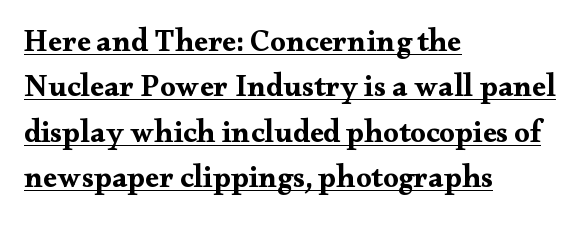
{"serif": "yes", "italic": "no", "bold": "yes", "weight": "bold", "width": "wide", "stroke_contrast": "medium", "x_height": "small", "monospaced": "no", "underline": "yes", "align": "left", "line_spacing": "normal", "line_spacing_ratio": 1.46, "letter_spacing": "normal", "letter_spacing_em": 0.0, "glyph_px": 31}
